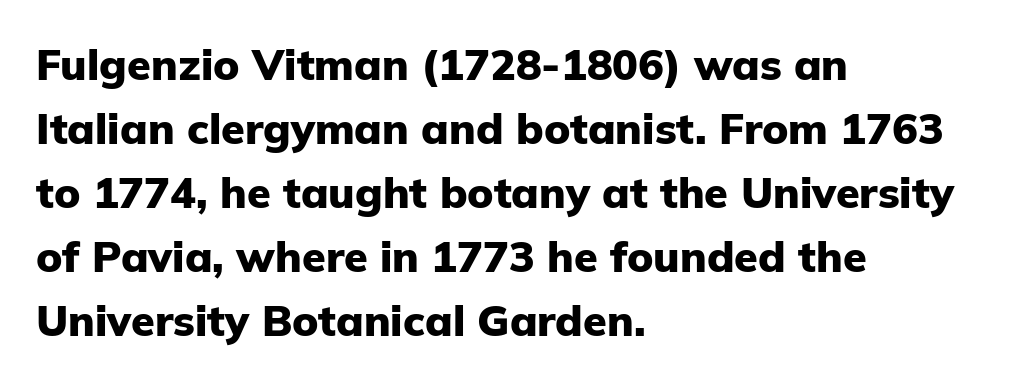
The image shows 43 px heavy sans-serif type, upright; set left-aligned, normal line spacing (1.49x), normal letter spacing, not underlined; low stroke contrast and a medium x-height.
